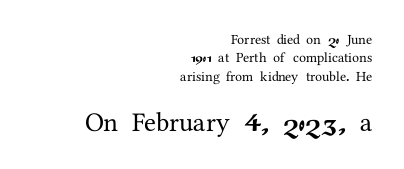
The image shows 27 px text type, upright; set right-aligned, normal line spacing (1.31x), normal letter spacing, not underlined; the second (bottom) block is 1.93x larger.
